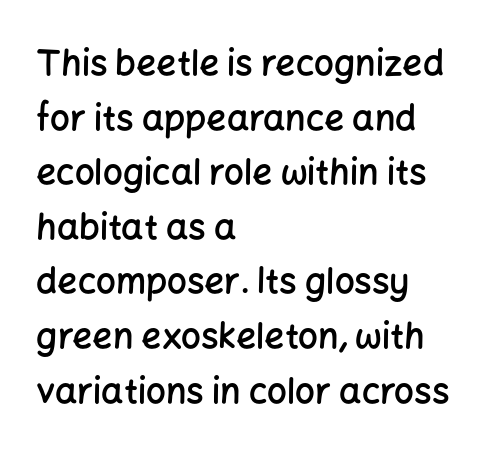
Q: Is the text bold? A: Semi-bold.
Q: Is the text italic (slanted)? A: No, it is upright.
Q: Is the typeface a serif or a sans-serif typeface? A: Sans-serif.
Q: Is the text underlined? A: No.
Q: How is the paragraph aligned? A: Left-aligned.
Q: Is the spacing between letters normal or unusually wide? A: Normal.
Q: Is the spacing between lines tight, normal or loose? A: Normal.
Q: Width (condensed, normal, or wide)? A: Normal.
Q: Stroke contrast? A: Low.
Q: x-height? A: Medium.
Q: Monospaced? A: No.
